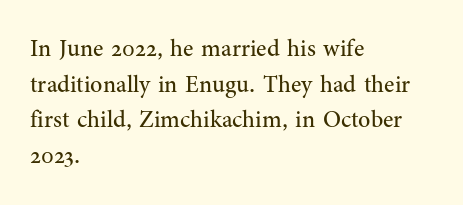
Q: Is the text bold? A: No.
Q: Is the text italic (slanted)? A: No, it is upright.
Q: Is the text underlined? A: No.
Q: How is the paragraph aligned? A: Left-aligned.
Q: Is the spacing between letters normal or unusually wide? A: Normal.
Q: Is the spacing between lines tight, normal or loose? A: Normal.
